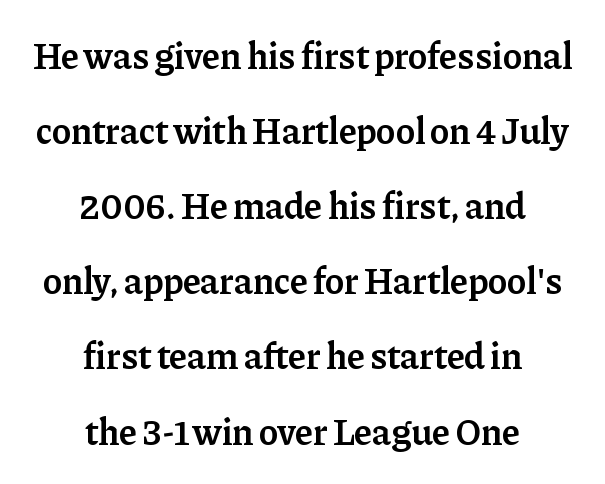
The image shows 37 px semibold serif type, upright; set centered, loose line spacing (2.03x), normal letter spacing, not underlined; low stroke contrast and a medium x-height.
